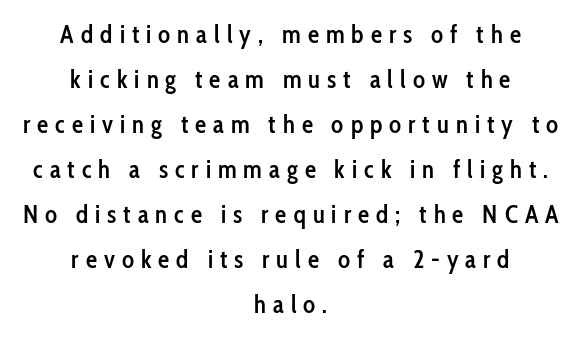
{"italic": "no", "bold": "semi", "underline": "no", "align": "center", "line_spacing_ratio": 1.8, "letter_spacing": "wide", "letter_spacing_em": 0.28, "glyph_px": 25}
